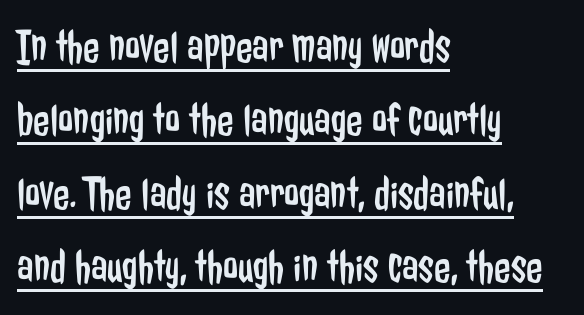
Q: Is the text bold? A: No.
Q: Is the text italic (slanted)? A: No, it is upright.
Q: Is the typeface a serif or a sans-serif typeface? A: Sans-serif.
Q: Is the text underlined? A: Yes.
Q: How is the paragraph aligned? A: Left-aligned.
Q: Is the spacing between letters normal or unusually wide? A: Normal.
Q: Is the spacing between lines tight, normal or loose? A: Normal.
Q: Width (condensed, normal, or wide)? A: Condensed.
Q: Stroke contrast? A: Low.
Q: x-height? A: Medium.
Q: Monospaced? A: No.
